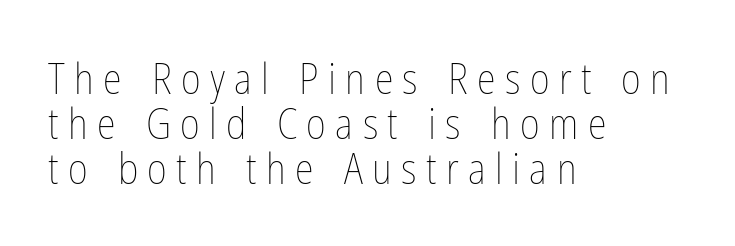
Q: Is the text bold? A: No.
Q: Is the text italic (slanted)? A: No, it is upright.
Q: Is the text underlined? A: No.
Q: How is the paragraph aligned? A: Left-aligned.
Q: Is the spacing between letters normal or unusually wide? A: Unusually wide.
Q: Is the spacing between lines tight, normal or loose? A: Tight.
Q: Width (condensed, normal, or wide)? A: Condensed.
Q: Stroke contrast? A: Low.
Q: x-height? A: Medium.
Q: Monospaced? A: No.
